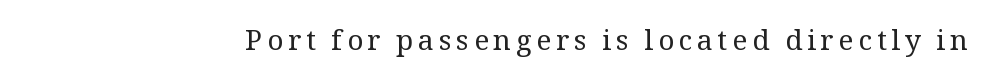
Q: Is the text bold? A: No.
Q: Is the text italic (slanted)? A: No, it is upright.
Q: Is the typeface a serif or a sans-serif typeface? A: Serif.
Q: Is the text underlined? A: No.
Q: Width (condensed, normal, or wide)? A: Normal.
Q: Stroke contrast? A: Medium.
Q: x-height? A: Medium.
Q: Monospaced? A: No.
